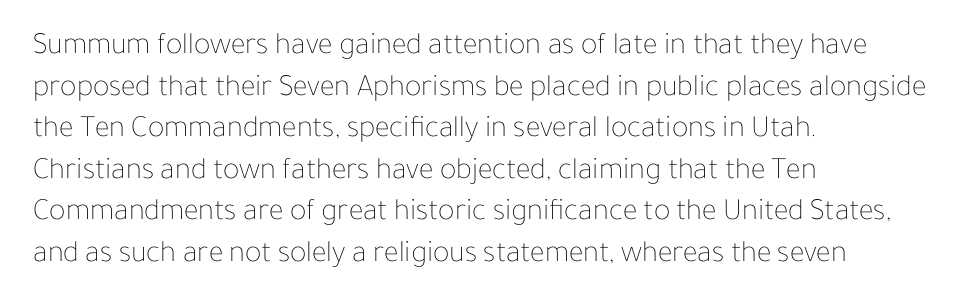
Q: Is the text bold? A: No.
Q: Is the text italic (slanted)? A: No, it is upright.
Q: Is the text underlined? A: No.
Q: How is the paragraph aligned? A: Left-aligned.
Q: Is the spacing between letters normal or unusually wide? A: Normal.
Q: Is the spacing between lines tight, normal or loose? A: Normal.
Q: Width (condensed, normal, or wide)? A: Normal.
Q: Stroke contrast? A: Low.
Q: x-height? A: Medium.
Q: Monospaced? A: No.
